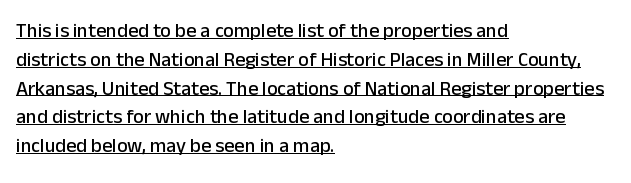
The image shows 20 px text type, upright; set left-aligned, normal line spacing (1.44x), normal letter spacing, underlined.
